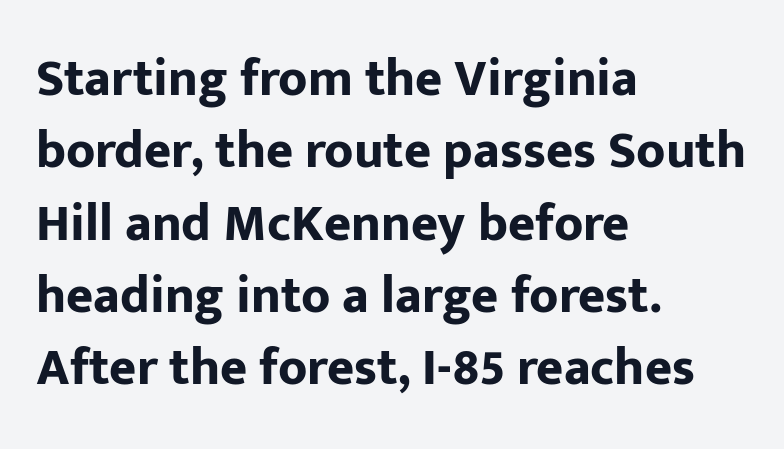
The image shows 52 px bold sans-serif type, upright; set left-aligned, normal line spacing (1.39x), normal letter spacing, not underlined; low stroke contrast and a medium x-height.
